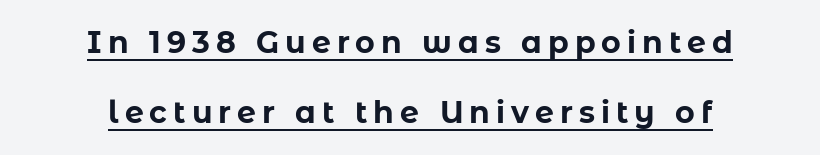
The image shows 30 px bold sans-serif type, upright; set centered, loose line spacing (2.35x), unusually wide letter spacing (+0.2 em), underlined; low stroke contrast and a medium x-height.
